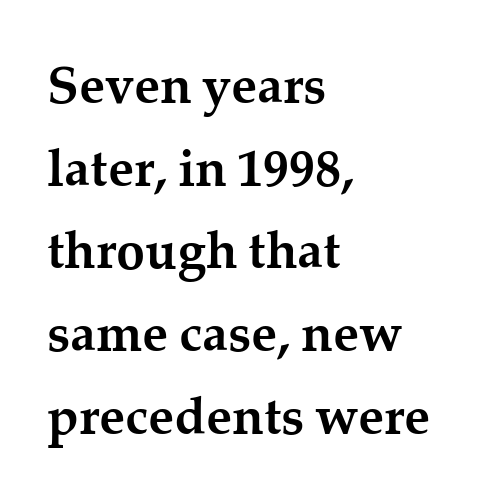
The image shows 52 px semibold serif type, upright; set left-aligned, normal line spacing (1.59x), normal letter spacing, not underlined; medium stroke contrast and a medium x-height.
